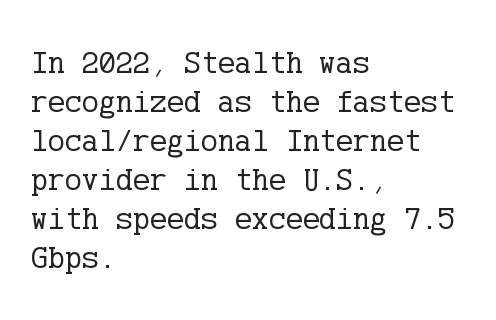
Bare-footed words on every line. Weight class: somewhere from thin through regular. Characters remain perfectly vertical along every line. Line beginnings align vertically; line endings do not.
